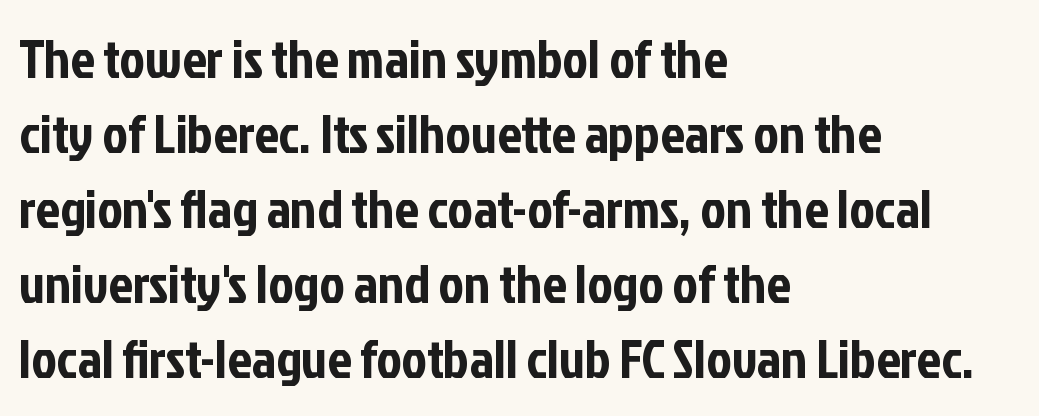
Q: Is the text italic (slanted)? A: No, it is upright.
Q: Is the typeface a serif or a sans-serif typeface? A: Sans-serif.
Q: Is the text underlined? A: No.
Q: How is the paragraph aligned? A: Left-aligned.
Q: Is the spacing between letters normal or unusually wide? A: Normal.
Q: Is the spacing between lines tight, normal or loose? A: Normal.
Q: Width (condensed, normal, or wide)? A: Condensed.
Q: Stroke contrast? A: Low.
Q: x-height? A: Medium.
Q: Monospaced? A: No.
